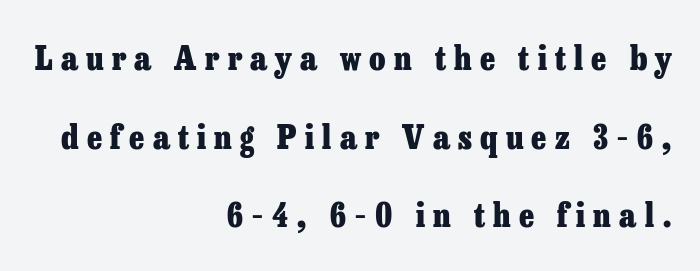
{"serif": "yes", "italic": "no", "bold": "yes", "weight": "heavy", "width": "normal", "stroke_contrast": "low", "x_height": "medium", "monospaced": "no", "underline": "no", "align": "right", "line_spacing": "loose", "line_spacing_ratio": 2.38, "letter_spacing": "wide", "letter_spacing_em": 0.25, "glyph_px": 33}
